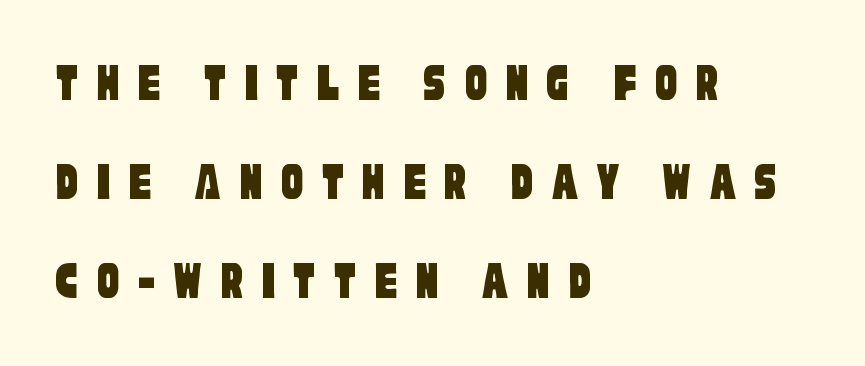
I'd call this a sans setting — the letters go barefoot. The type is letterspaced generously, with wide tracking. You could not count columns in this text — the font is proportionally spaced. The paragraph has a hard left edge and a soft right edge. The space directly below the letters is spotless.
